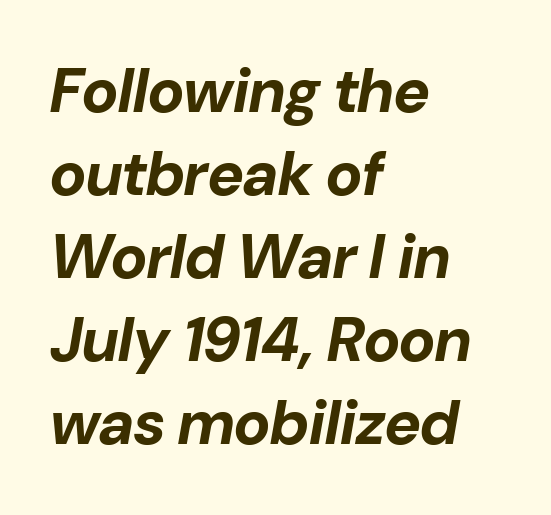
The image shows 62 px bold type, italic (leaning right); set left-aligned, normal line spacing (1.34x), normal letter spacing, not underlined; low stroke contrast and a medium x-height.
